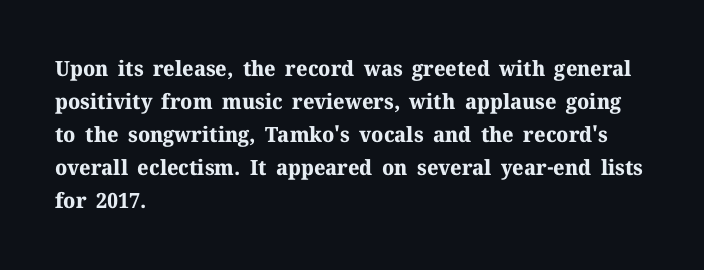
{"italic": "no", "bold": "yes", "underline": "no", "align": "left", "line_spacing": "normal", "line_spacing_ratio": 1.57, "letter_spacing": "normal", "letter_spacing_em": 0.0, "glyph_px": 21}
